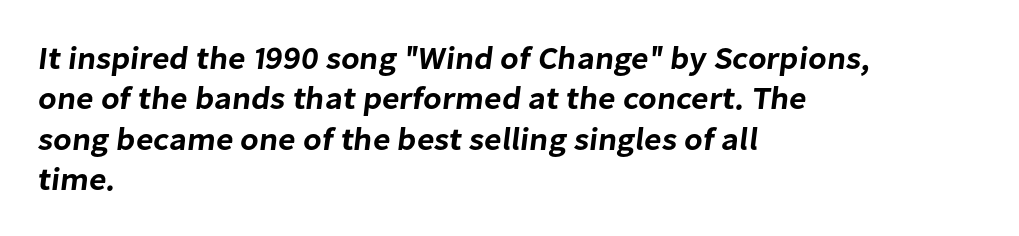
Q: Is the typeface a serif or a sans-serif typeface? A: Sans-serif.
Q: Is the text underlined? A: No.
Q: How is the paragraph aligned? A: Left-aligned.
Q: Is the spacing between letters normal or unusually wide? A: Normal.
Q: Is the spacing between lines tight, normal or loose? A: Normal.
Q: Width (condensed, normal, or wide)? A: Normal.
Q: Stroke contrast? A: Low.
Q: x-height? A: Medium.
Q: Monospaced? A: No.
